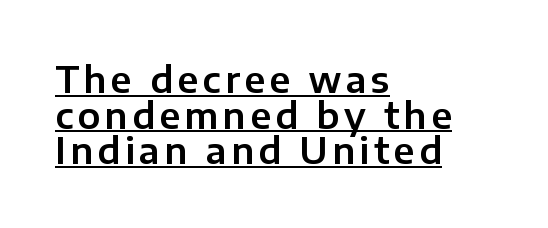
Ordinary non-slanted type is in use. Interline gaps are noticeably narrow in this sample. This sample uses a sans-serif face. The face used here is proportionally spaced, like ordinary book or web type. The ragged edge is on the right, which tells us the setting is flush left.
